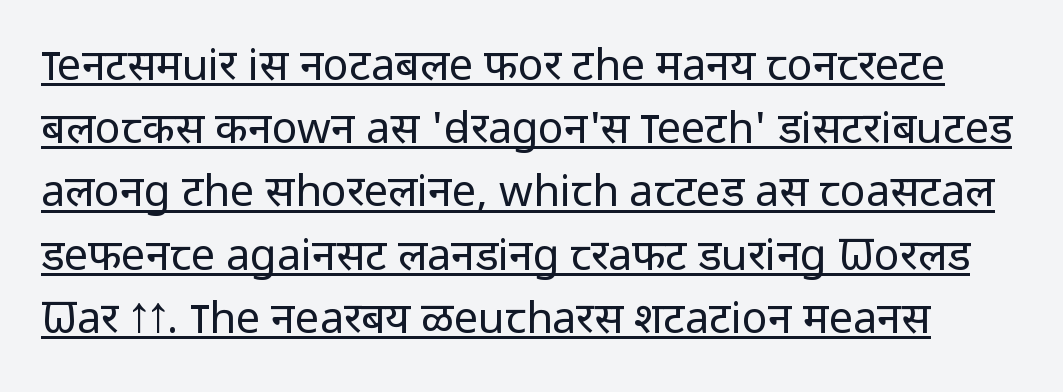
The passage shown has conventional tracking throughout. The glyphs are accompanied by a horizontal stroke just below them. A typesetter would call this leading conventional body-copy spacing. Nothing heavy about these letters — not bold at all. These lines are composed in type without serifs.
